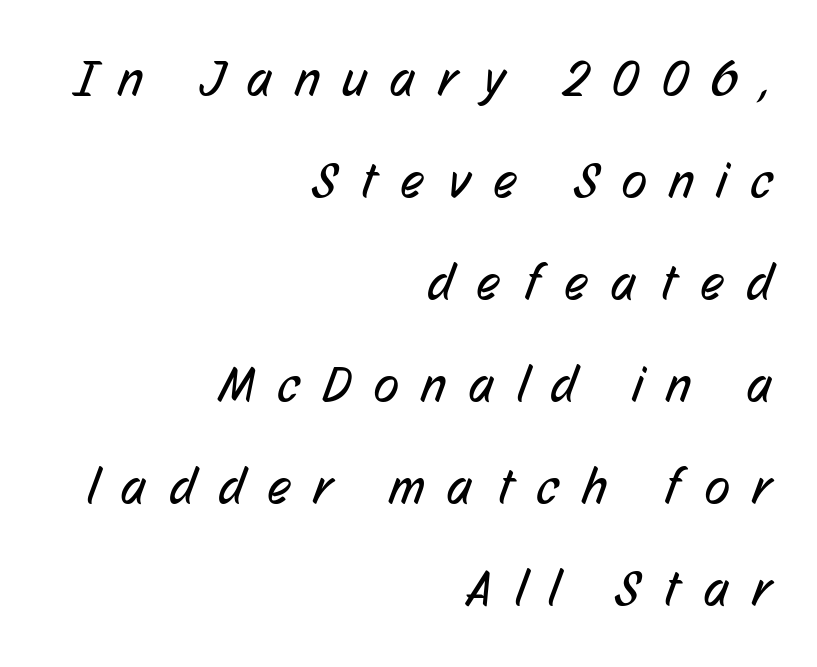
These lines are rendered in a variable-pitch font. Line ends are locked; line starts wander. Is this a sans? Yes — the strokes have no serifs. The glyphs are unaccompanied by any horizontal stroke below them. Is there much room between lines? Yes — plenty of vertical air separates them.
